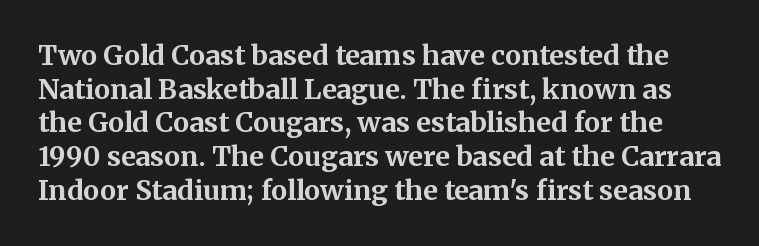
Q: Is the text bold? A: Yes.
Q: Is the text italic (slanted)? A: No, it is upright.
Q: Is the text underlined? A: No.
Q: Is the spacing between letters normal or unusually wide? A: Normal.
Q: Is the spacing between lines tight, normal or loose? A: Normal.
